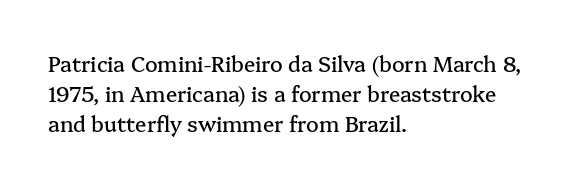
{"italic": "no", "underline": "no", "align": "left", "line_spacing": "normal", "line_spacing_ratio": 1.43, "letter_spacing": "normal", "letter_spacing_em": 0.0, "glyph_px": 21}
